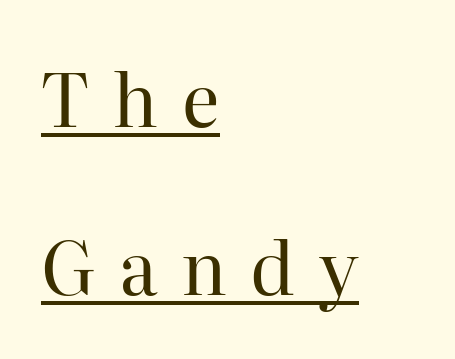
Small tapered or slab feet sit at the stroke ends, so this counts as serif. The type sits square on the baseline with zero lean. Teacher's note: observe the even left margin — that is flush-left alignment. This sample has the flowing, uneven cadence of proportional lettering. The rendering uses a large line-height, opening up the rows. Somebody hit Ctrl+U on this one — the words are underlined.
